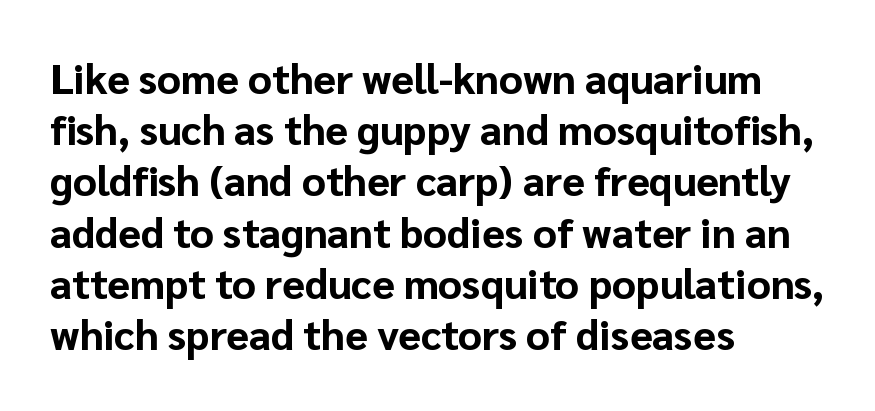
Q: Is the text bold? A: Yes.
Q: Is the text italic (slanted)? A: No, it is upright.
Q: Is the typeface a serif or a sans-serif typeface? A: Sans-serif.
Q: Is the text underlined? A: No.
Q: How is the paragraph aligned? A: Left-aligned.
Q: Is the spacing between letters normal or unusually wide? A: Normal.
Q: Is the spacing between lines tight, normal or loose? A: Normal.
Q: Width (condensed, normal, or wide)? A: Normal.
Q: Stroke contrast? A: Low.
Q: x-height? A: Medium.
Q: Monospaced? A: No.
